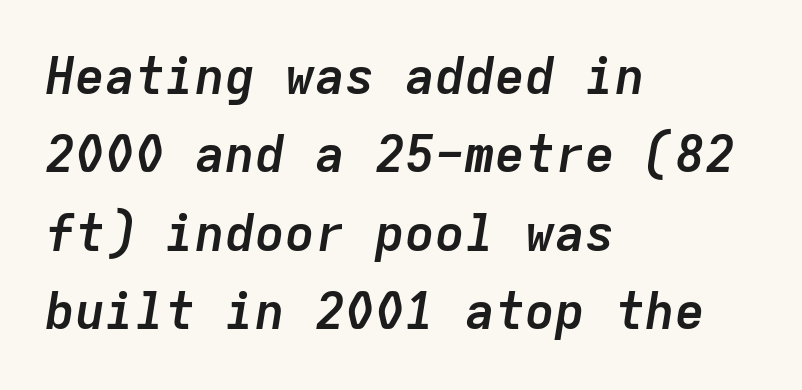
The image shows 50 px semibold type, italic (leaning right), monospaced; set left-aligned, normal line spacing (1.57x), normal letter spacing, not underlined; low stroke contrast and a medium x-height.
